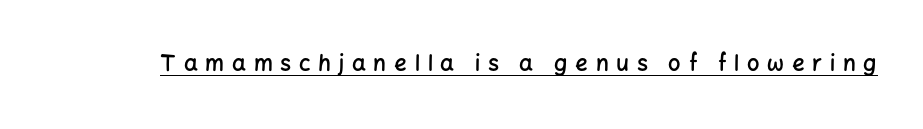
Somebody hit Ctrl+U on this one — the words are underlined. This is the regular roman posture of the typeface. Heft: intermediate — a semibold. Glyph-to-glyph distance is far greater than everyday printed text.
